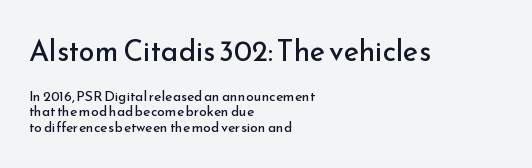
Q: Is the text bold? A: No.
Q: Is the text italic (slanted)? A: No, it is upright.
Q: Is the typeface a serif or a sans-serif typeface? A: Sans-serif.
Q: Is the text underlined? A: No.
Q: How is the paragraph aligned? A: Left-aligned.
Q: Is the spacing between letters normal or unusually wide? A: Normal.
Q: Is the spacing between lines tight, normal or loose? A: Tight.
Q: Which block of text is set in a larger size, the first (top) or the second (bottom)? A: The first (top) one.
Q: Width (condensed, normal, or wide)? A: Normal.
Q: Stroke contrast? A: Low.
Q: x-height? A: Small.
Q: Monospaced? A: No.
